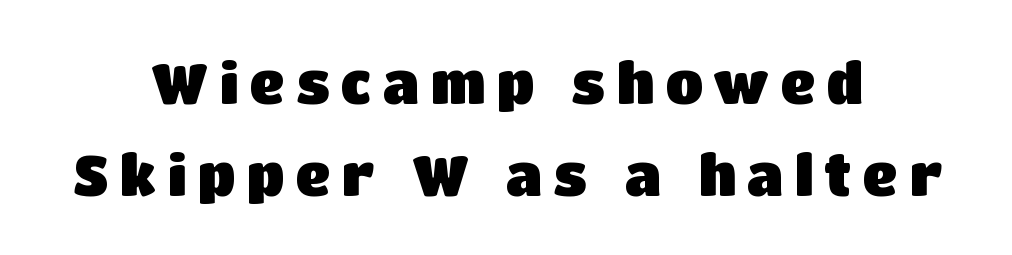
The image shows 55 px heavy sans-serif type, upright; set centered, normal line spacing (1.67x), unusually wide letter spacing (+0.2 em), not underlined; low stroke contrast and a large x-height.
